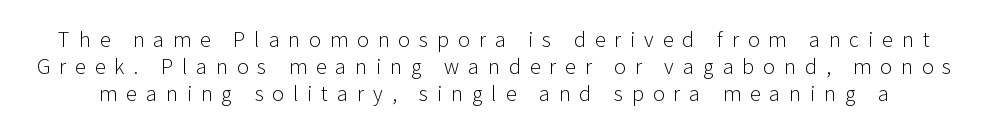
The image shows 20 px text type, upright; set normal line spacing (1.36x), unusually wide letter spacing (+0.45 em), not underlined.
